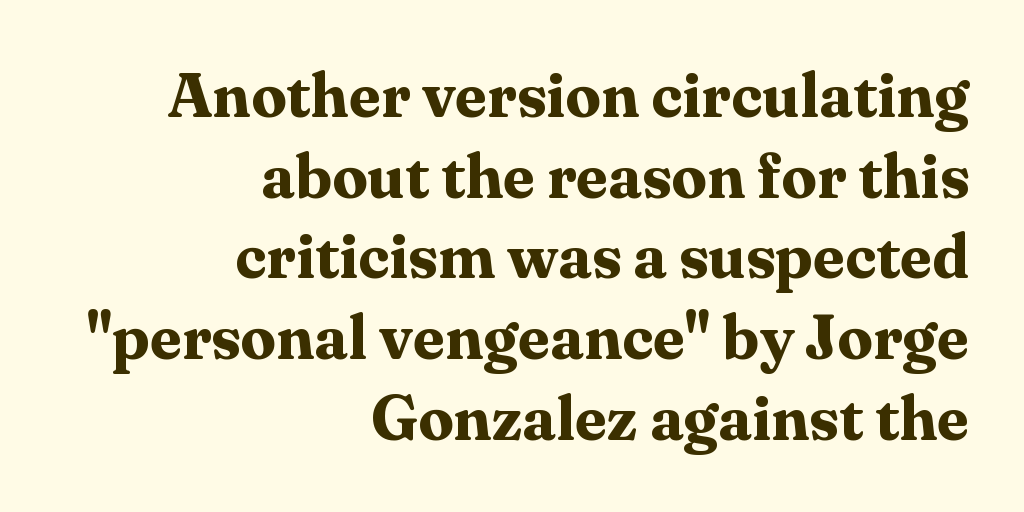
The baseline area is clear. How are the letters spaced? Ordinarily, with no added tracking. Here the designer chose a conventional face with non-uniform glyph widths. Reading down the block, your eye finds every line finishing at a fixed right position. Honestly, the row spacing looks completely unremarkable. In terms of weight, the rendering is a true, heavy bold.
